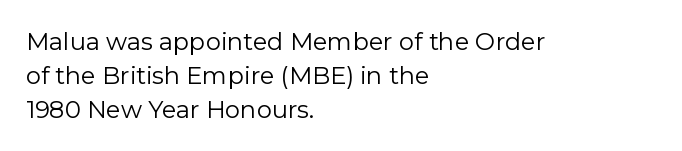
{"italic": "no", "bold": "no", "underline": "no", "align": "left", "line_spacing": "normal", "line_spacing_ratio": 1.41, "letter_spacing": "normal", "letter_spacing_em": 0.0, "glyph_px": 24}
